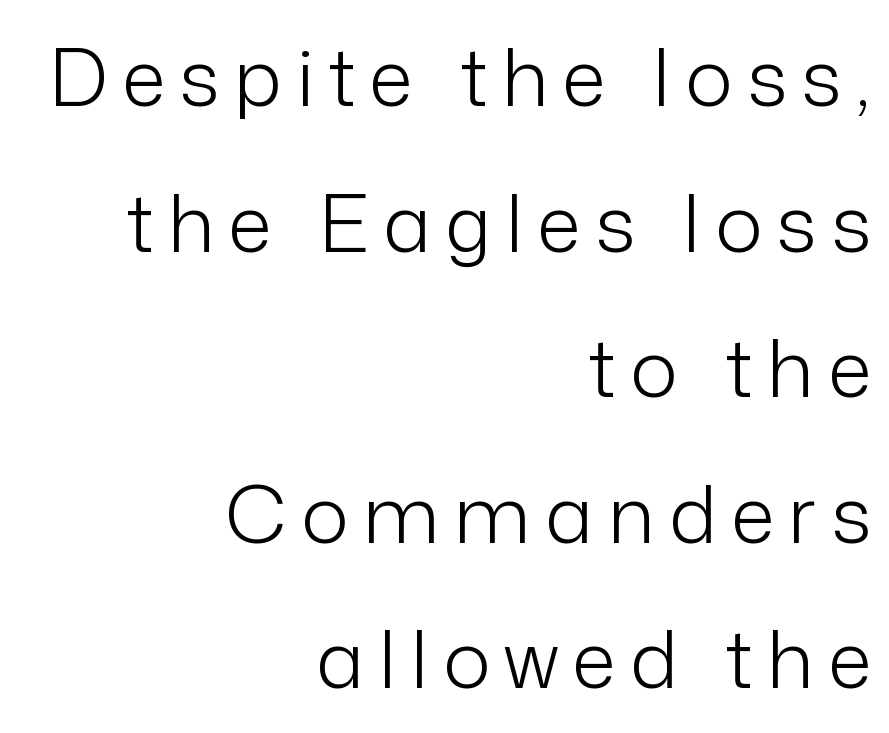
Q: Is the text bold? A: No.
Q: Is the text italic (slanted)? A: No, it is upright.
Q: Is the typeface a serif or a sans-serif typeface? A: Sans-serif.
Q: Is the text underlined? A: No.
Q: How is the paragraph aligned? A: Right-aligned.
Q: Width (condensed, normal, or wide)? A: Normal.
Q: Stroke contrast? A: Low.
Q: x-height? A: Medium.
Q: Monospaced? A: No.
